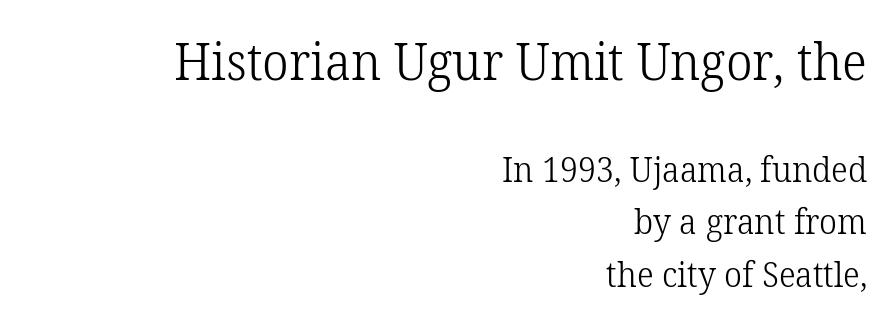
Q: Is the text bold? A: No.
Q: Is the text italic (slanted)? A: No, it is upright.
Q: Is the typeface a serif or a sans-serif typeface? A: Serif.
Q: Is the text underlined? A: No.
Q: How is the paragraph aligned? A: Right-aligned.
Q: Is the spacing between letters normal or unusually wide? A: Normal.
Q: Is the spacing between lines tight, normal or loose? A: Normal.
Q: Which block of text is set in a larger size, the first (top) or the second (bottom)? A: The first (top) one.
Q: Width (condensed, normal, or wide)? A: Normal.
Q: Stroke contrast? A: Low.
Q: x-height? A: Medium.
Q: Monospaced? A: No.
